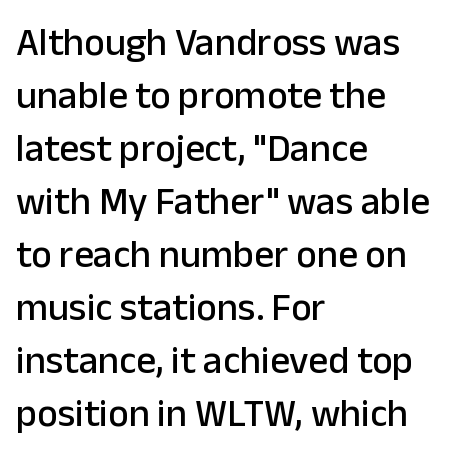
Varying glyph widths throughout — classic text-font behaviour. A sans-serif font was chosen for this passage. Anything drawn beneath the words? Only blank space. Normally led — the rows are evenly, conventionally spaced. If you drew a line through each stem, it would be perfectly vertical. The setting favours the left margin, as ordinary paragraphs usually do.
